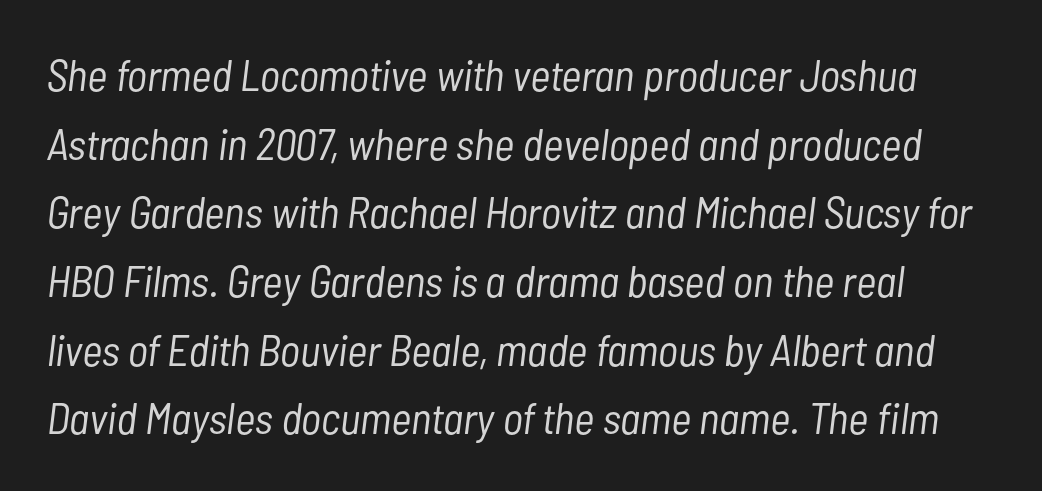
The image shows 44 px light, condensed type, italic (leaning right); set normal line spacing (1.56x), normal letter spacing, not underlined; low stroke contrast and a medium x-height.
